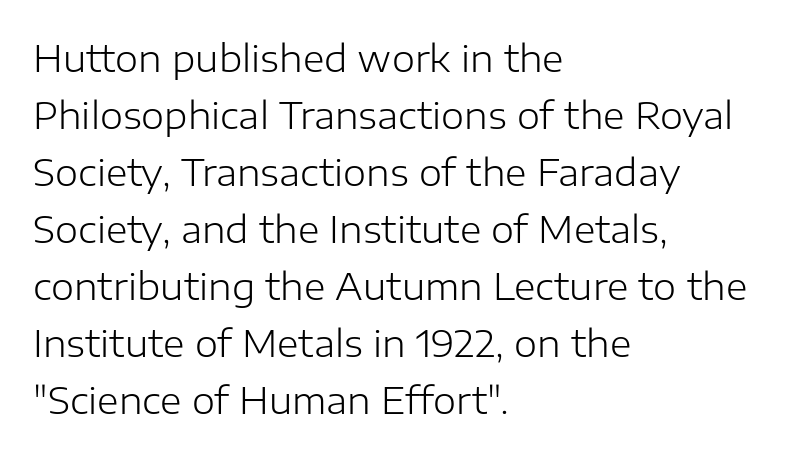
{"serif": "no", "italic": "no", "bold": "no", "weight": "light", "width": "normal", "stroke_contrast": "low", "x_height": "medium", "monospaced": "no", "underline": "no", "align": "left", "line_spacing": "normal", "line_spacing_ratio": 1.54, "letter_spacing": "normal", "letter_spacing_em": 0.0, "glyph_px": 37}
